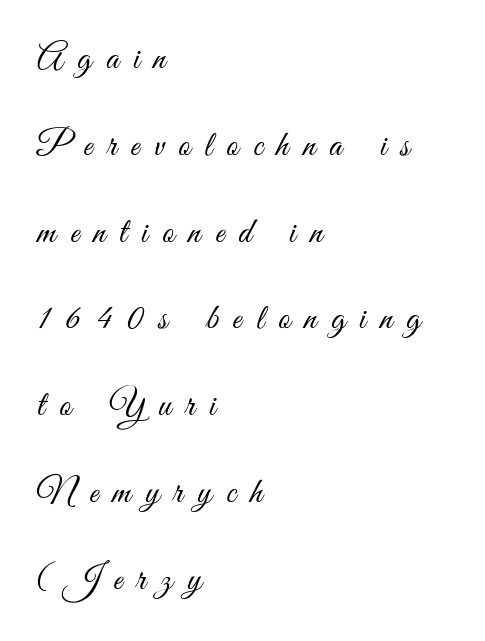
{"serif": "no", "bold": "no", "weight": "light", "width": "condensed", "stroke_contrast": "medium", "x_height": "small", "monospaced": "no", "underline": "no", "align": "left", "line_spacing": "loose", "line_spacing_ratio": 2.41, "letter_spacing": "wide", "letter_spacing_em": 0.4, "glyph_px": 36}
